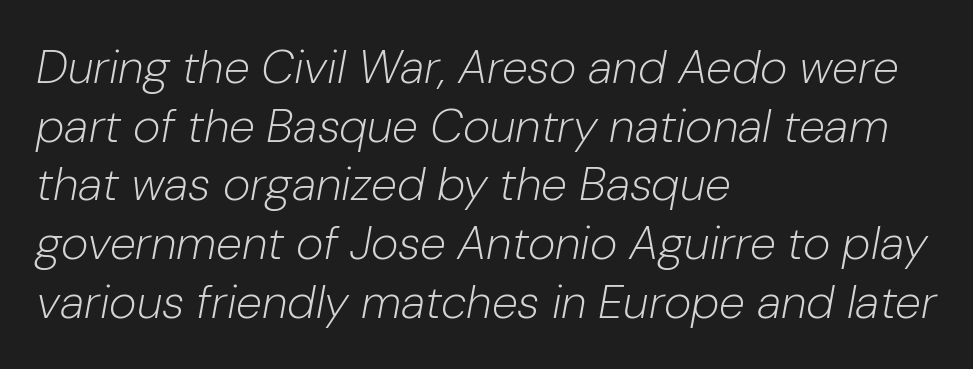
{"italic": "yes", "lean": "right", "slant_degrees": 10, "bold": "no", "weight": "light", "width": "normal", "stroke_contrast": "low", "x_height": "medium", "monospaced": "no", "underline": "no", "align": "left", "line_spacing": "normal", "line_spacing_ratio": 1.25, "letter_spacing": "normal", "letter_spacing_em": 0.0, "glyph_px": 47}
